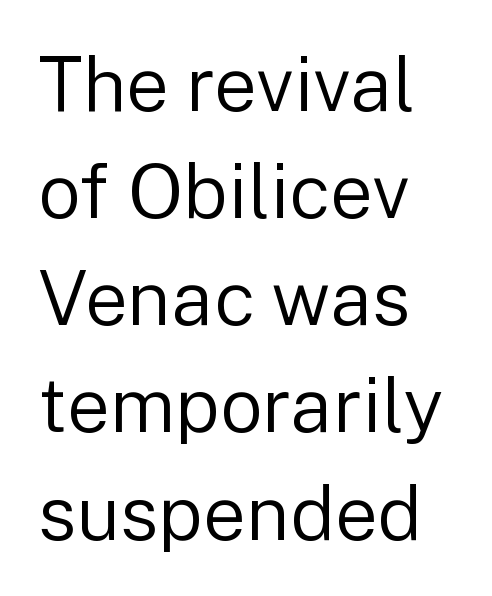
The image shows 76 px regular-weight sans-serif type, upright; set left-aligned, normal line spacing (1.41x), normal letter spacing, not underlined; low stroke contrast and a medium x-height.
